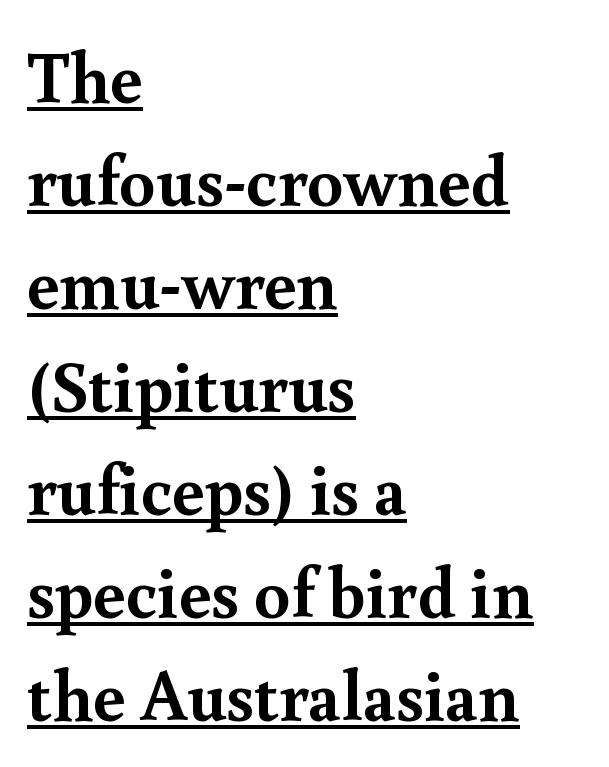
The image shows 72 px semibold serif type, upright; set left-aligned, normal line spacing (1.43x), normal letter spacing, underlined; a small x-height.
